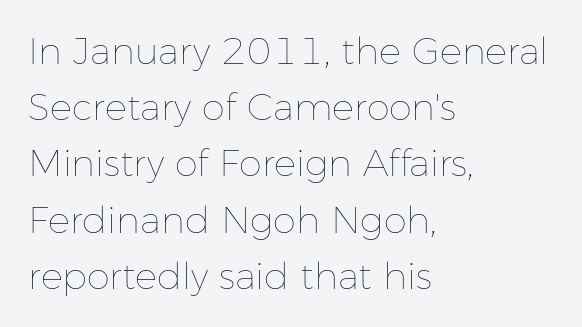
{"italic": "no", "bold": "no", "weight": "thin", "width": "normal", "stroke_contrast": "low", "x_height": "medium", "monospaced": "no", "underline": "no", "align": "left", "line_spacing": "normal", "line_spacing_ratio": 1.52, "letter_spacing": "normal", "letter_spacing_em": 0.0, "glyph_px": 37}
